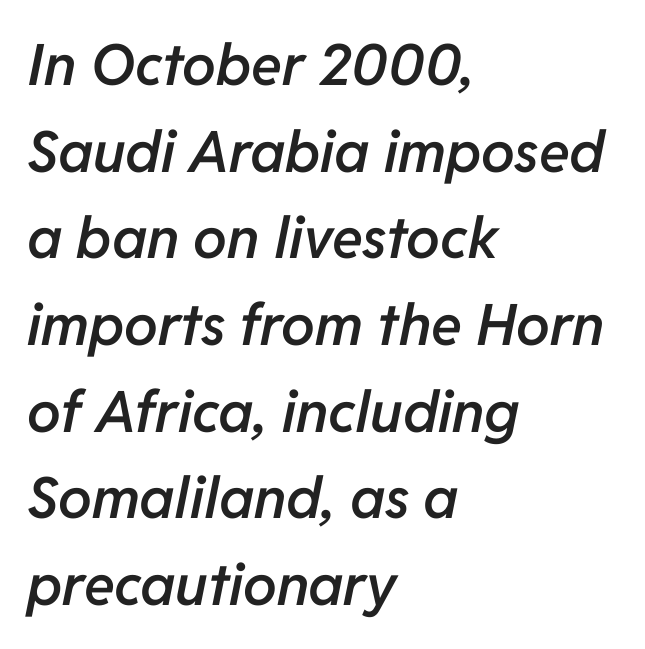
The image shows 57 px semibold type, italic (leaning right); set left-aligned, normal line spacing (1.52x), normal letter spacing, not underlined; low stroke contrast and a medium x-height.
